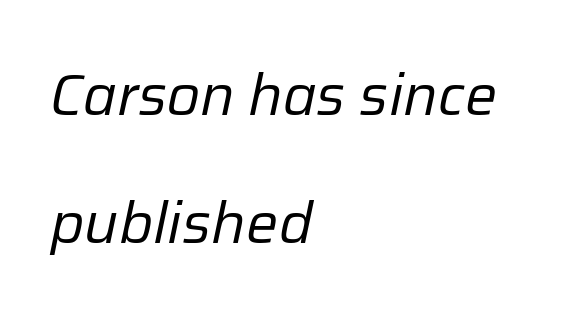
The lines are quadded left. Beneath every word, the page is bare. Is the stroke heavy? The answer is a plain regular-or-lighter. Varying glyph widths throughout — classic text-font behaviour. Is there much room between lines? Yes — plenty of vertical air separates them. Inter-character spacing is left at the font's built-in metrics.
